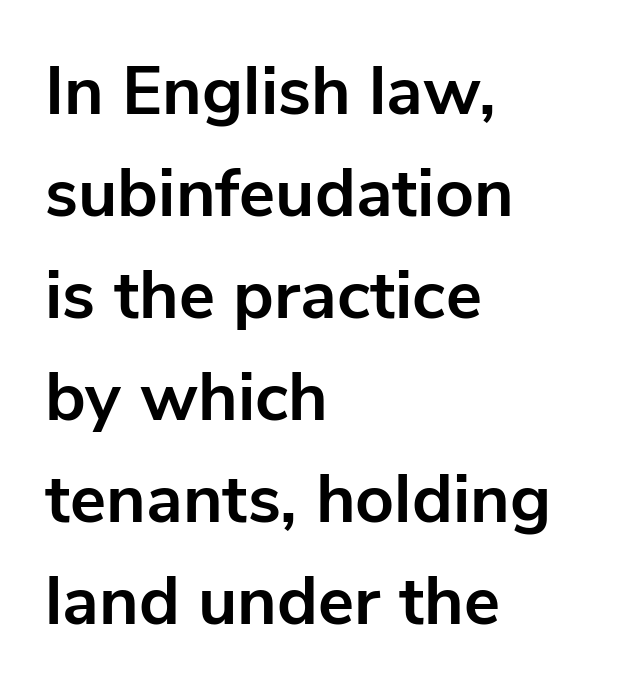
{"serif": "no", "italic": "no", "bold": "yes", "weight": "bold", "width": "normal", "stroke_contrast": "low", "x_height": "medium", "monospaced": "no", "underline": "no", "align": "left", "line_spacing": "normal", "line_spacing_ratio": 1.5, "letter_spacing": "normal", "letter_spacing_em": 0.0, "glyph_px": 68}
